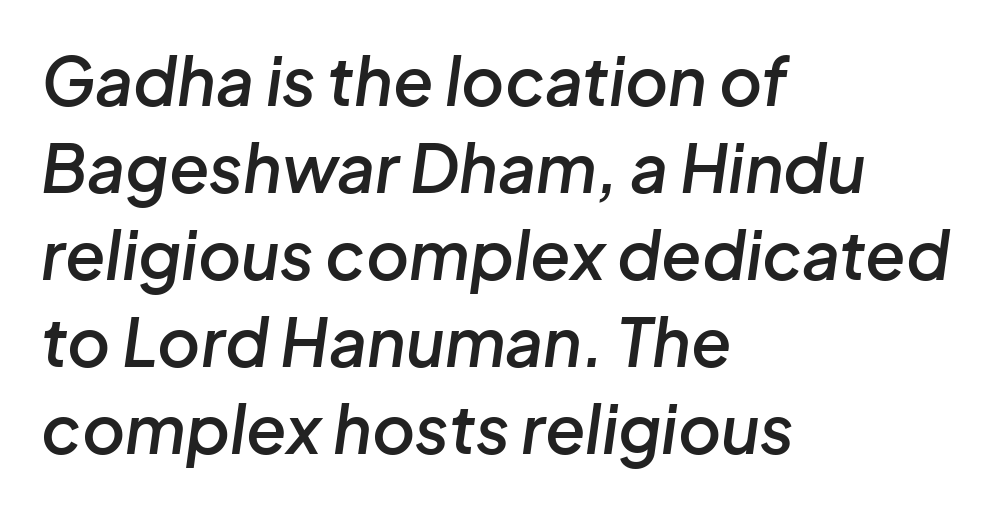
Q: Is the text bold? A: Semi-bold.
Q: Is the text italic (slanted)? A: Yes, it leans right by about 8 degrees.
Q: Is the text underlined? A: No.
Q: How is the paragraph aligned? A: Left-aligned.
Q: Is the spacing between letters normal or unusually wide? A: Normal.
Q: Is the spacing between lines tight, normal or loose? A: Normal.
Q: Width (condensed, normal, or wide)? A: Normal.
Q: Stroke contrast? A: Low.
Q: x-height? A: Medium.
Q: Monospaced? A: No.
